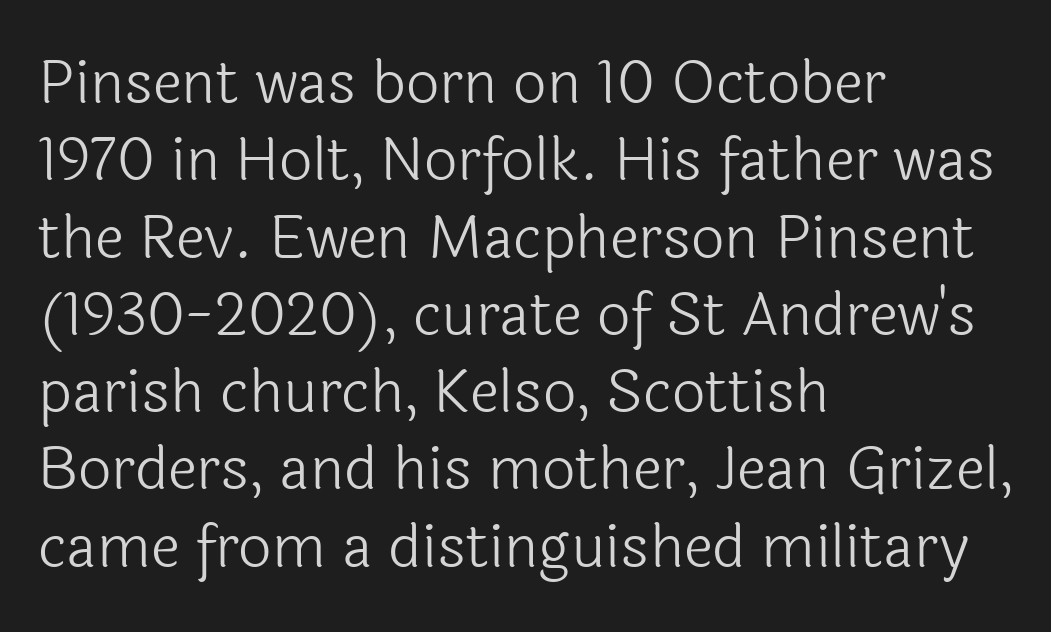
Is the type heavy? It reads as light-to-regular instead. The face used here is proportionally spaced, like ordinary book or web type. Only glyphs here, with clear space below each row. You can tell it's not italic because the verticals are truly vertical. This sample uses a sans-serif face. The rendering keeps characters at their native spacing.
